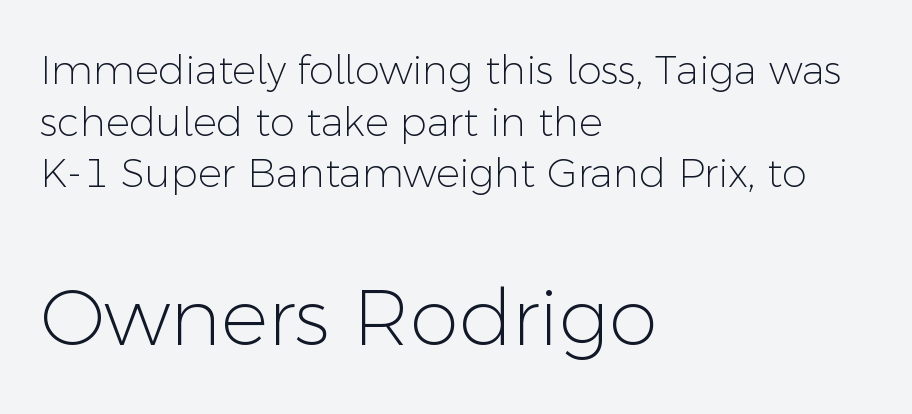
Q: Is the text bold? A: No.
Q: Is the text italic (slanted)? A: No, it is upright.
Q: Is the typeface a serif or a sans-serif typeface? A: Sans-serif.
Q: Is the text underlined? A: No.
Q: How is the paragraph aligned? A: Left-aligned.
Q: Is the spacing between letters normal or unusually wide? A: Normal.
Q: Is the spacing between lines tight, normal or loose? A: Normal.
Q: Which block of text is set in a larger size, the first (top) or the second (bottom)? A: The second (bottom) one.
Q: Width (condensed, normal, or wide)? A: Normal.
Q: Stroke contrast? A: Low.
Q: x-height? A: Medium.
Q: Monospaced? A: No.
